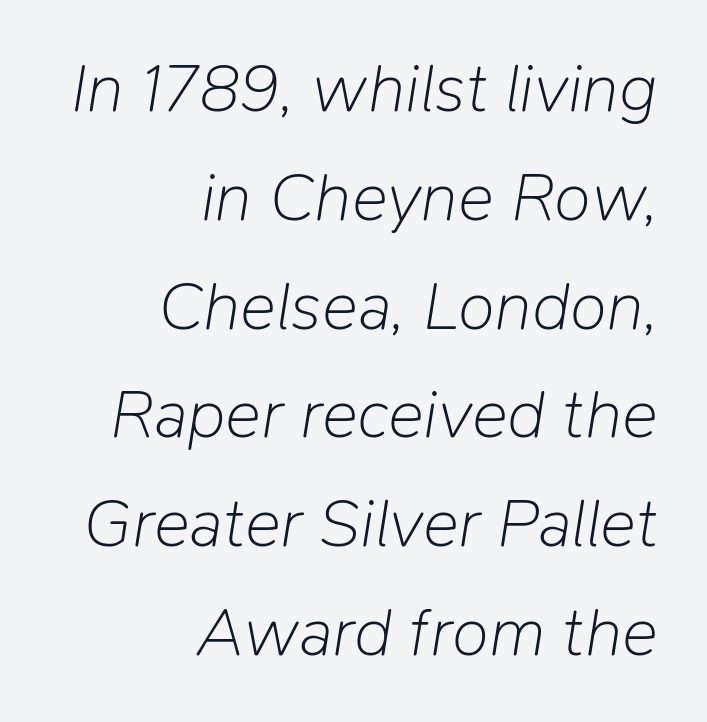
Q: Is the text bold? A: No.
Q: Is the text italic (slanted)? A: Yes, it leans right by about 9 degrees.
Q: Is the text underlined? A: No.
Q: How is the paragraph aligned? A: Right-aligned.
Q: Is the spacing between letters normal or unusually wide? A: Normal.
Q: Is the spacing between lines tight, normal or loose? A: Normal.
Q: Width (condensed, normal, or wide)? A: Normal.
Q: Stroke contrast? A: Low.
Q: x-height? A: Medium.
Q: Monospaced? A: No.
